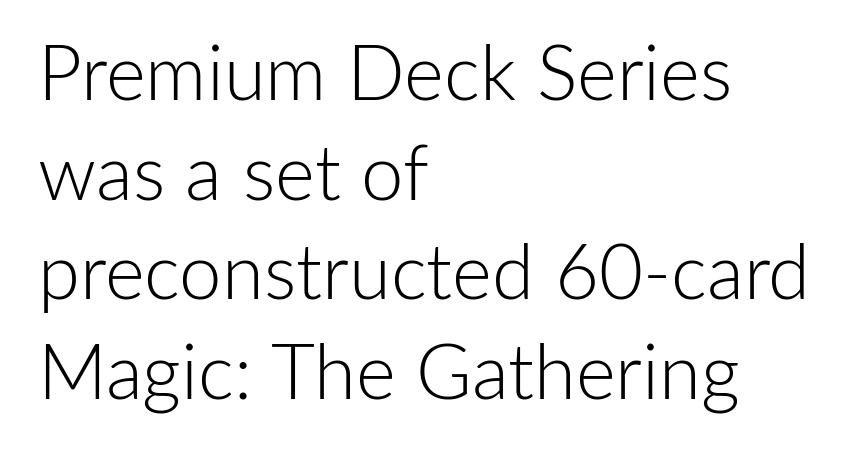
The image shows 76 px light sans-serif type, upright; set left-aligned, normal line spacing (1.31x), normal letter spacing, not underlined; low stroke contrast and a medium x-height.
